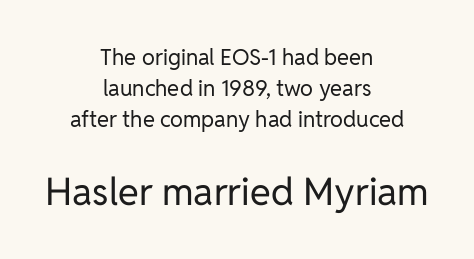
Nothing unusual about the tracking: characters are spaced as the font intends. The letters in the lower block stand taller than those in the block above. Bare-footed words on every line. Does the type have serifs? No, each stem ends abruptly.
